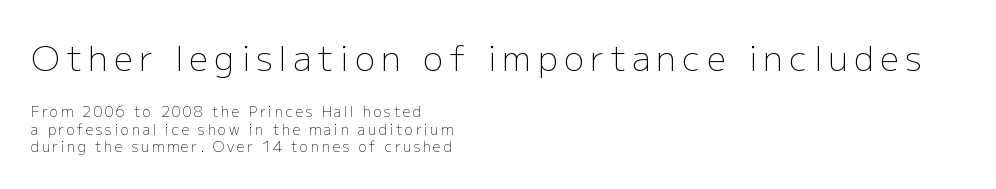
{"serif": "no", "italic": "no", "bold": "no", "weight": "light", "width": "normal", "stroke_contrast": "low", "x_height": "medium", "monospaced": "no", "underline": "no", "align": "left", "line_spacing_ratio": 1.24, "larger_block": "first", "size_ratio": 2.43, "glyph_px": 34}
